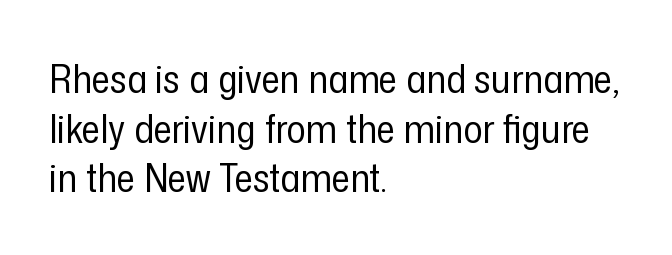
Q: Is the text bold? A: No.
Q: Is the text italic (slanted)? A: No, it is upright.
Q: Is the typeface a serif or a sans-serif typeface? A: Sans-serif.
Q: Is the text underlined? A: No.
Q: How is the paragraph aligned? A: Left-aligned.
Q: Is the spacing between letters normal or unusually wide? A: Normal.
Q: Width (condensed, normal, or wide)? A: Condensed.
Q: Stroke contrast? A: Low.
Q: x-height? A: Medium.
Q: Monospaced? A: No.
